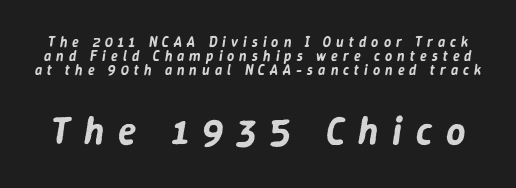
Notice how descenders almost collide with the ascenders below — that's tight leading. A typesetter would call this proportional, since set widths differ per character. Letter spacing: wide. Typesetter's note — lower block bumped up in size, upper block left smaller.
